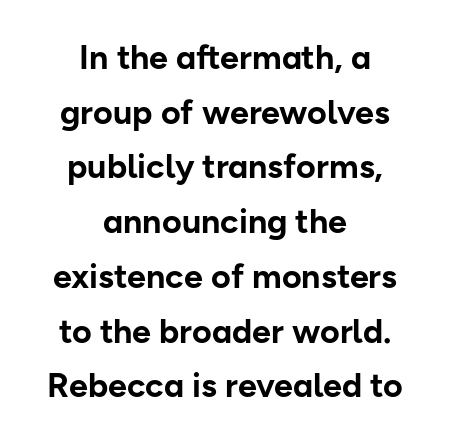
Q: Is the text bold? A: Yes.
Q: Is the text italic (slanted)? A: No, it is upright.
Q: Is the typeface a serif or a sans-serif typeface? A: Sans-serif.
Q: Is the text underlined? A: No.
Q: How is the paragraph aligned? A: Centered.
Q: Is the spacing between letters normal or unusually wide? A: Normal.
Q: Is the spacing between lines tight, normal or loose? A: Normal.
Q: Width (condensed, normal, or wide)? A: Normal.
Q: Stroke contrast? A: Low.
Q: x-height? A: Medium.
Q: Monospaced? A: No.
